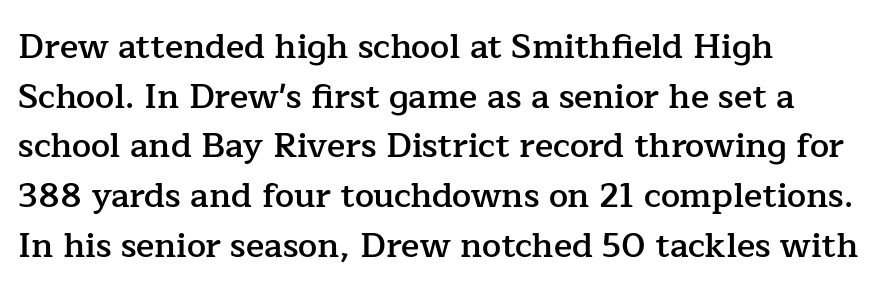
Typographic density is moderately raised because the face is semibold. A normal amount of white space separates one row of letters from the next. Clear beneath every line of the passage. Visually the block forms a straight wall on the left and a jagged coastline on the right. Posture: upright roman. The glyphs in this specimen are seriffed.
